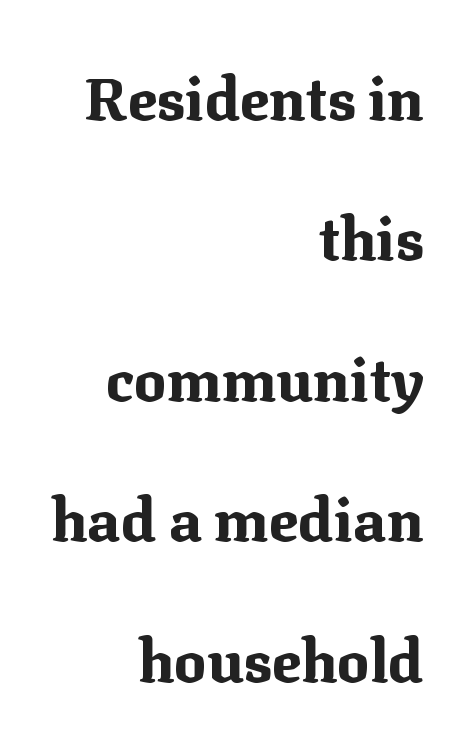
{"serif": "yes", "italic": "no", "bold": "yes", "weight": "bold", "width": "normal", "stroke_contrast": "medium", "x_height": "medium", "monospaced": "no", "underline": "no", "align": "right", "line_spacing": "loose", "line_spacing_ratio": 2.34, "letter_spacing": "normal", "letter_spacing_em": 0.0, "glyph_px": 60}
